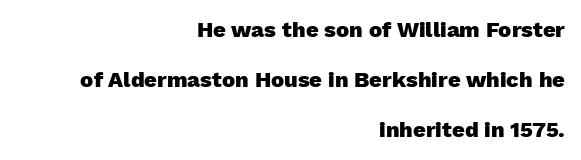
Q: Is the text bold? A: Yes.
Q: Is the text italic (slanted)? A: No, it is upright.
Q: Is the text underlined? A: No.
Q: How is the paragraph aligned? A: Right-aligned.
Q: Is the spacing between letters normal or unusually wide? A: Normal.
Q: Is the spacing between lines tight, normal or loose? A: Loose.
